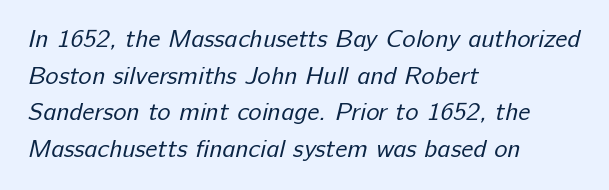
The image shows 25 px text type; set left-aligned, normal line spacing (1.47x), normal letter spacing, not underlined.
